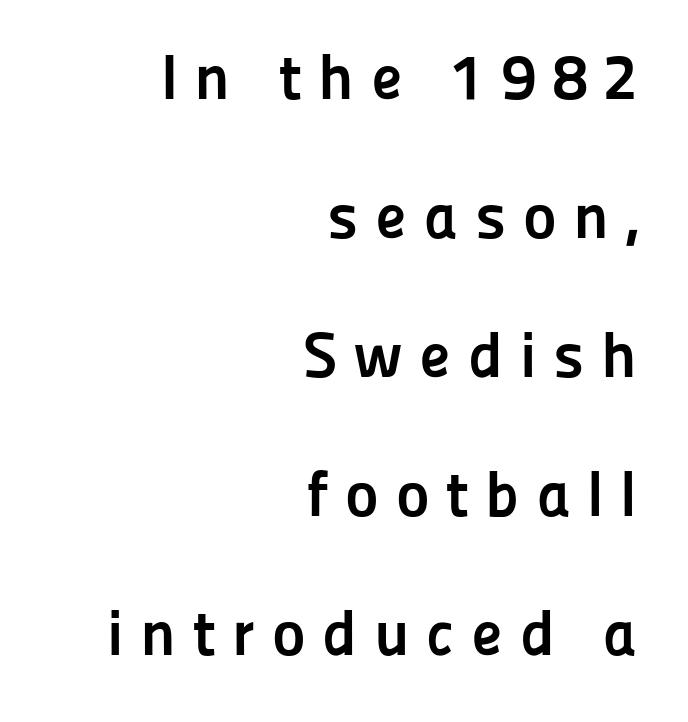
To sum up the face: it is a sans, with no serifs. Notice how the passage keeps a crisp vertical edge on the right only. Airy leading. Descenders hang freely into open space. It's the straight-up-and-down kind of type. Here the designer chose a conventional face with non-uniform glyph widths.
